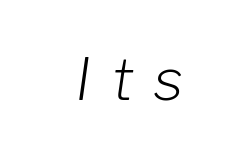
{"italic": "yes", "lean": "right", "slant_degrees": 8, "bold": "no", "weight": "light", "width": "normal", "stroke_contrast": "low", "x_height": "medium", "monospaced": "no", "underline": "no", "letter_spacing": "wide", "letter_spacing_em": 0.36, "glyph_px": 58}
